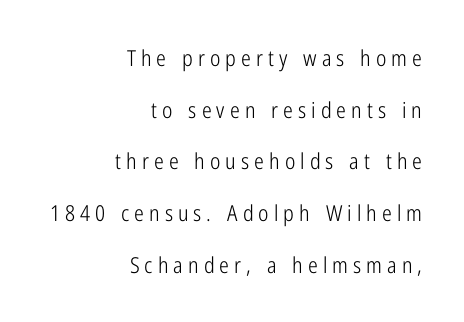
Q: Is the text bold? A: No.
Q: Is the text italic (slanted)? A: No, it is upright.
Q: Is the text underlined? A: No.
Q: How is the paragraph aligned? A: Right-aligned.
Q: Is the spacing between letters normal or unusually wide? A: Unusually wide.
Q: Is the spacing between lines tight, normal or loose? A: Loose.
